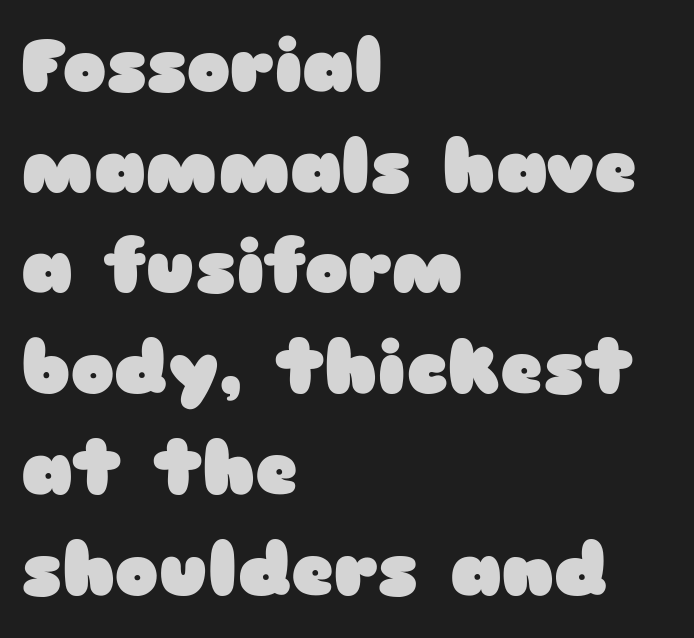
The image shows 73 px heavy, wide sans-serif type, upright; set left-aligned, normal line spacing (1.38x), normal letter spacing, not underlined; low stroke contrast and a medium x-height.
